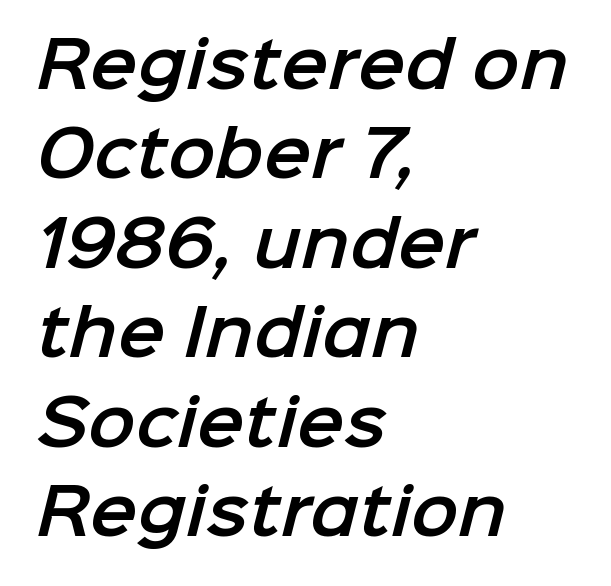
The face used here is a sans, in the tradition of grotesques and geometrics. These lines are set flush left with a ragged right edge. Lines of text with bare space underneath. The face used here is rendered with its standard letterfit. Proportional: the letters do not fall into vertical columns. Honestly, the row spacing looks completely unremarkable.
